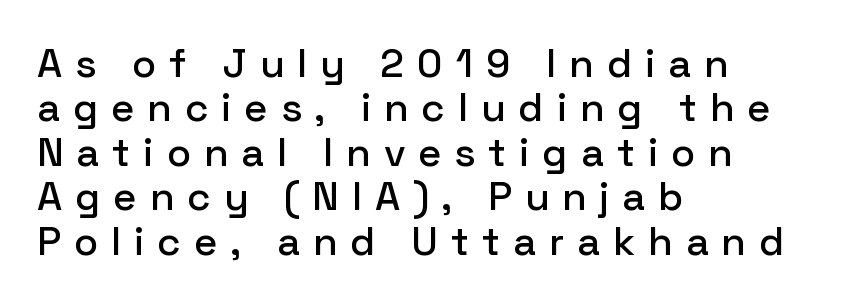
{"serif": "no", "italic": "no", "width": "normal", "stroke_contrast": "low", "x_height": "medium", "monospaced": "no", "underline": "no", "align": "left", "line_spacing": "tight", "line_spacing_ratio": 1.11, "letter_spacing": "wide", "letter_spacing_em": 0.32, "glyph_px": 40}
